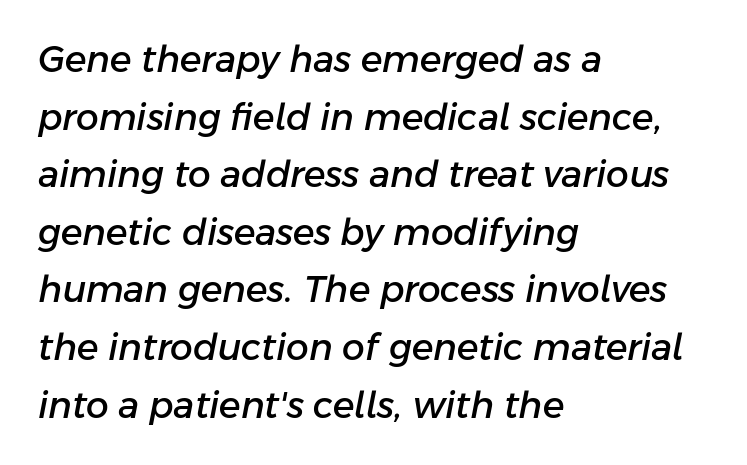
Q: Is the text italic (slanted)? A: Yes, it leans right by about 11 degrees.
Q: Is the text underlined? A: No.
Q: How is the paragraph aligned? A: Left-aligned.
Q: Is the spacing between letters normal or unusually wide? A: Normal.
Q: Is the spacing between lines tight, normal or loose? A: Normal.
Q: Width (condensed, normal, or wide)? A: Normal.
Q: Stroke contrast? A: Low.
Q: x-height? A: Medium.
Q: Monospaced? A: No.
